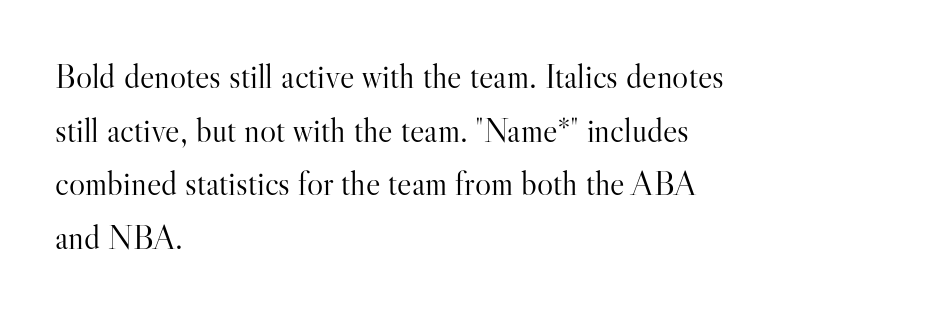
The image shows 34 px light serif type, upright; set left-aligned, normal line spacing (1.58x), normal letter spacing, not underlined; high stroke contrast and a small x-height.
